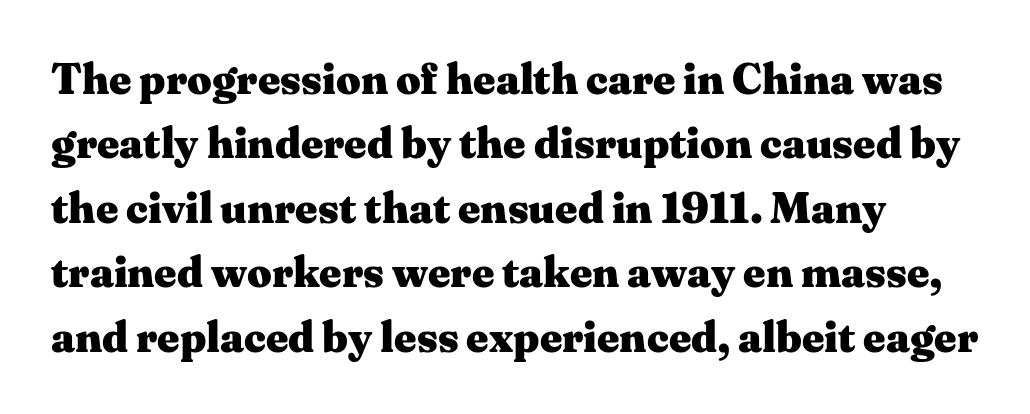
Q: Is the text bold? A: Yes.
Q: Is the text italic (slanted)? A: No, it is upright.
Q: Is the typeface a serif or a sans-serif typeface? A: Serif.
Q: Is the text underlined? A: No.
Q: Is the spacing between letters normal or unusually wide? A: Normal.
Q: Is the spacing between lines tight, normal or loose? A: Normal.
Q: Width (condensed, normal, or wide)? A: Wide.
Q: Stroke contrast? A: Medium.
Q: x-height? A: Medium.
Q: Monospaced? A: No.
